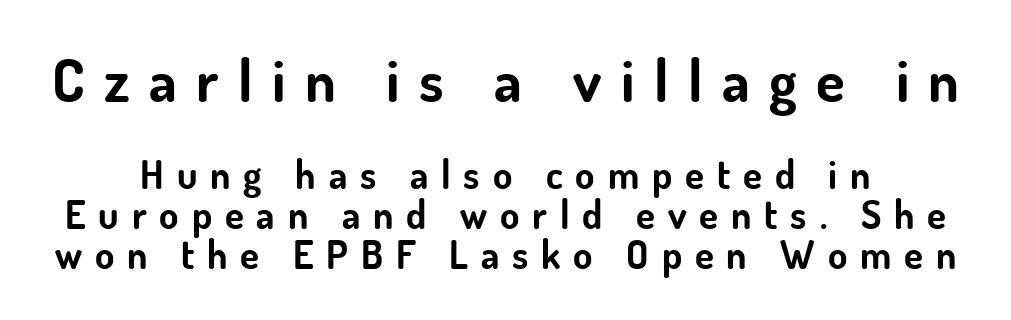
Q: Is the text bold? A: Yes.
Q: Is the text italic (slanted)? A: No, it is upright.
Q: Is the typeface a serif or a sans-serif typeface? A: Sans-serif.
Q: Is the text underlined? A: No.
Q: Is the spacing between letters normal or unusually wide? A: Unusually wide.
Q: Is the spacing between lines tight, normal or loose? A: Tight.
Q: Which block of text is set in a larger size, the first (top) or the second (bottom)? A: The first (top) one.
Q: Width (condensed, normal, or wide)? A: Normal.
Q: Stroke contrast? A: Low.
Q: x-height? A: Small.
Q: Monospaced? A: No.
